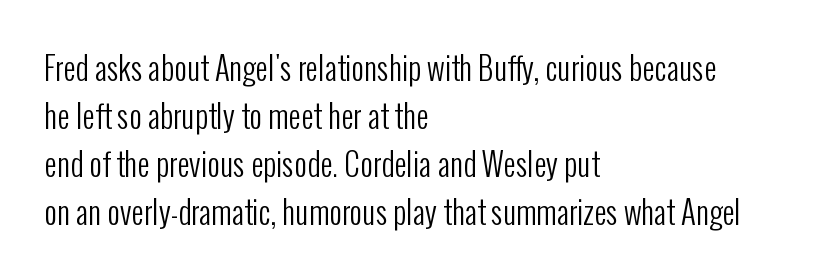
Counters stay open thanks to moderate or lighter strokes. Is this a fixed-width face? No — the glyphs have proportional, varying widths. The block of text has a typical density, with ordinary space between rows. The typeface chosen for these lines omits serifs. Compared with typical body copy, the letter spacing here is the same. Leftover space on each line is placed entirely after the last word.
